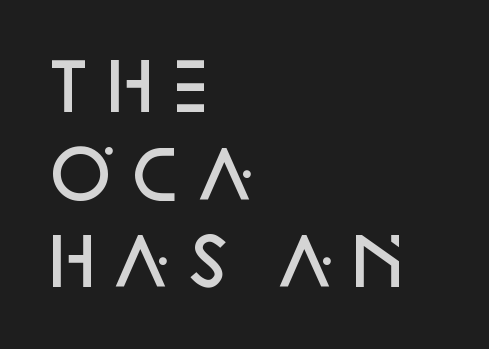
Q: Is the text bold? A: Semi-bold.
Q: Is the text italic (slanted)? A: No, it is upright.
Q: Is the typeface a serif or a sans-serif typeface? A: Sans-serif.
Q: Is the text underlined? A: No.
Q: How is the paragraph aligned? A: Left-aligned.
Q: Is the spacing between letters normal or unusually wide? A: Normal.
Q: Is the spacing between lines tight, normal or loose? A: Normal.
Q: Width (condensed, normal, or wide)? A: Normal.
Q: Stroke contrast? A: Low.
Q: x-height? A: Large.
Q: Monospaced? A: No.
